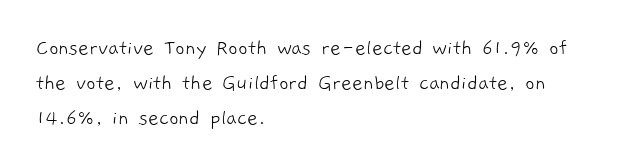
The string is rendered with underlining switched off. Each line starts at the same left margin while the right side varies. Quick note: interline space is typical. Stems and bowls with no extra thickness — not bold.
